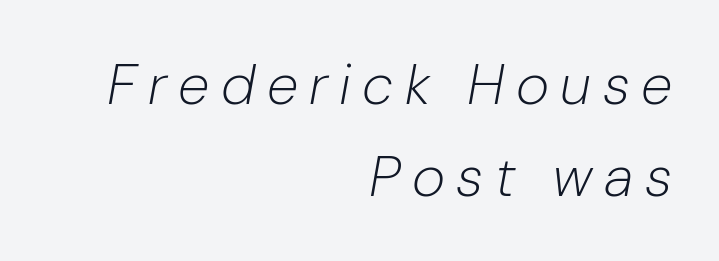
Slanted lettering throughout. The characters are drawn with everyday or finer stroke widths. Check under the words: just untouched page. Notice how descenders clear the ascenders below comfortably — that's standard leading.
